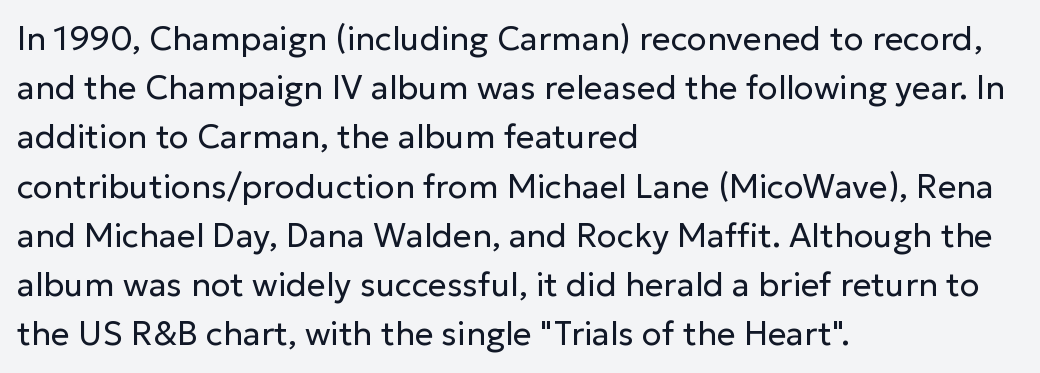
The weight tops out at a normal text grade. The rendering anchors every line to the left-hand side. Any mark beneath the type? The region is blank. Every character sits straight up, as roman type does.
